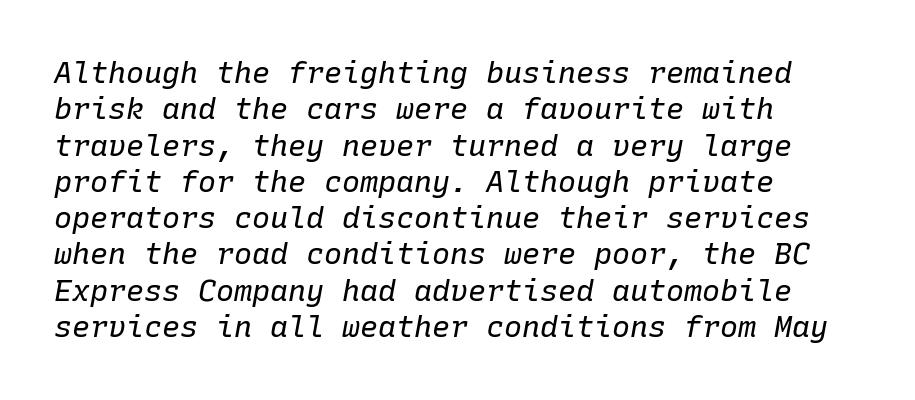
Q: Is the text bold? A: No.
Q: Is the text italic (slanted)? A: Yes, it leans right by about 10 degrees.
Q: Is the text underlined? A: No.
Q: How is the paragraph aligned? A: Left-aligned.
Q: Is the spacing between letters normal or unusually wide? A: Normal.
Q: Width (condensed, normal, or wide)? A: Normal.
Q: Stroke contrast? A: Low.
Q: x-height? A: Medium.
Q: Monospaced? A: Yes.
